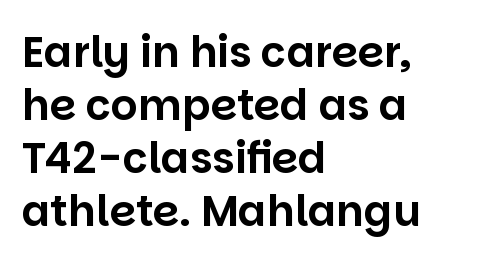
In CSS terms this would be text-align: left. The letters sit at their default tracking, neither squeezed nor spread. Summary of vertical rhythm: regular, with standard interline spacing. This rendering features lettering with no underline. It's the straight-up-and-down kind of type.
